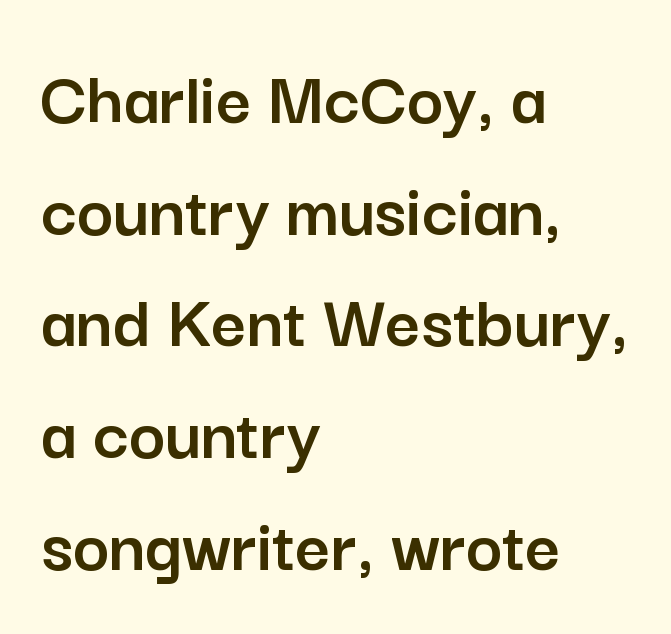
{"serif": "no", "italic": "no", "width": "normal", "stroke_contrast": "low", "x_height": "medium", "monospaced": "no", "underline": "no", "align": "left", "line_spacing": "normal", "line_spacing_ratio": 1.45, "letter_spacing": "normal", "letter_spacing_em": 0.0, "glyph_px": 77}
